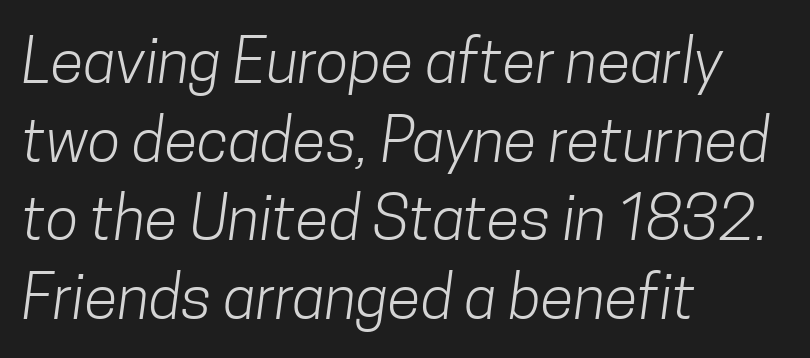
Q: Is the text bold? A: No.
Q: Is the typeface a serif or a sans-serif typeface? A: Sans-serif.
Q: Is the text underlined? A: No.
Q: How is the paragraph aligned? A: Left-aligned.
Q: Is the spacing between letters normal or unusually wide? A: Normal.
Q: Is the spacing between lines tight, normal or loose? A: Normal.
Q: Width (condensed, normal, or wide)? A: Condensed.
Q: Stroke contrast? A: Low.
Q: x-height? A: Medium.
Q: Monospaced? A: No.
